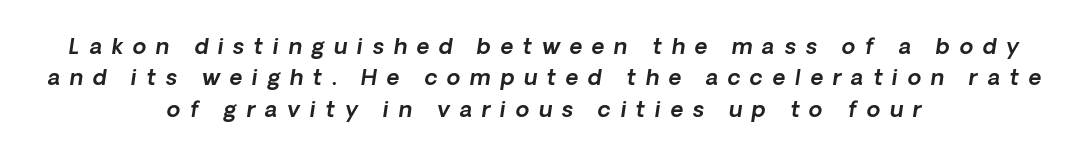
The image shows 22 px text type, italic (leaning right); set centered, normal line spacing (1.43x), unusually wide letter spacing (+0.44 em), not underlined.
